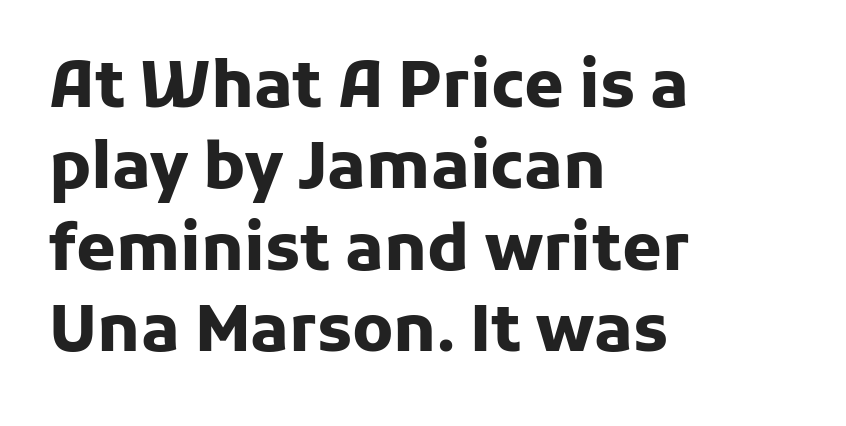
Letters rest on an invisible, unmarked baseline. Line beginnings align vertically; line endings do not. The passage shown is typed in a proportional face where columns would drift. Font category for this specimen: sans-serif.
